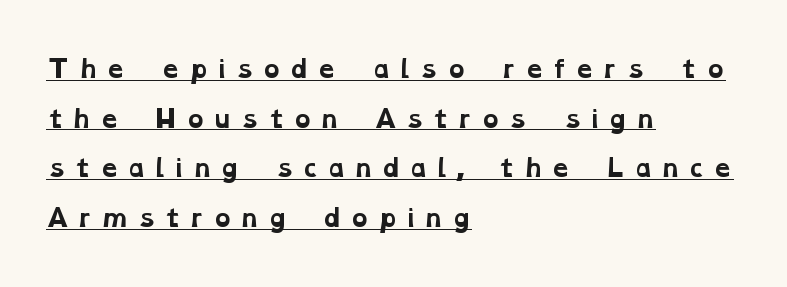
{"bold": "yes", "underline": "yes", "align": "left", "line_spacing": "loose", "line_spacing_ratio": 2.07, "letter_spacing": "wide", "letter_spacing_em": 0.27, "glyph_px": 24}
